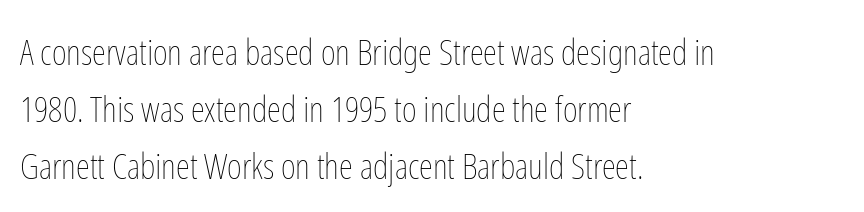
The image shows 36 px thin, condensed type, upright; set left-aligned, normal line spacing (1.58x), normal letter spacing, not underlined; low stroke contrast and a medium x-height.
